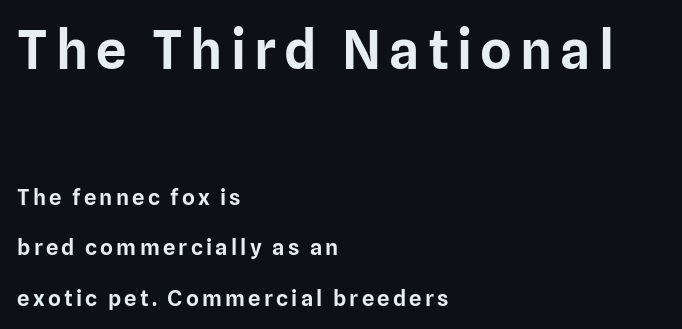
{"serif": "no", "italic": "no", "width": "normal", "stroke_contrast": "low", "x_height": "medium", "monospaced": "no", "underline": "no", "align": "left", "line_spacing": "loose", "line_spacing_ratio": 2.28, "larger_block": "first", "size_ratio": 2.45, "glyph_px": 54}
